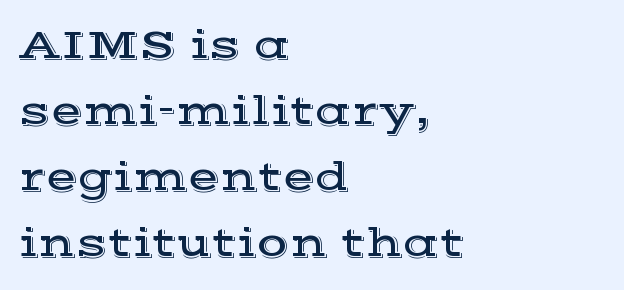
The image shows 42 px wide serif type, upright; set left-aligned, normal line spacing (1.57x), normal letter spacing, not underlined; a medium x-height.
